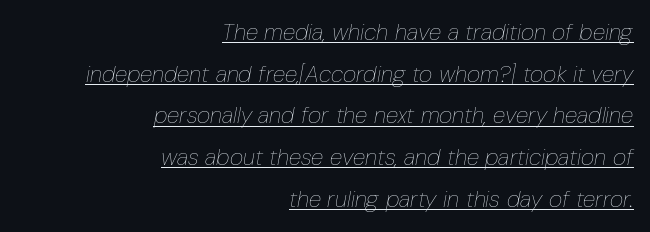
Has an underline been added? It has. This is not heavy type; no bold has been used. Students, note that the glyphs here touch the page at normal intervals. Horizontal alignment here is rightward, an uncommon choice for prose.
